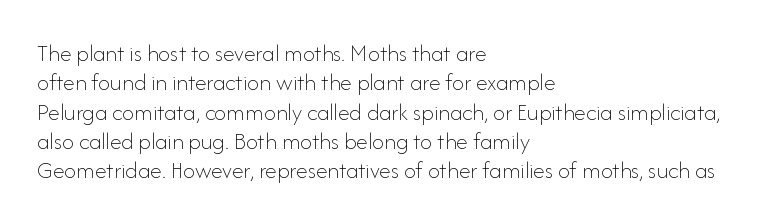
Notice how the stems are strictly vertical — no italics here. Standard letterfit; no display-style spreading of the glyphs. The space beneath each line is pristine and unruled. Counters stay open thanks to moderate or lighter strokes. A classic flush-left, rag-right setting is used for this passage.
